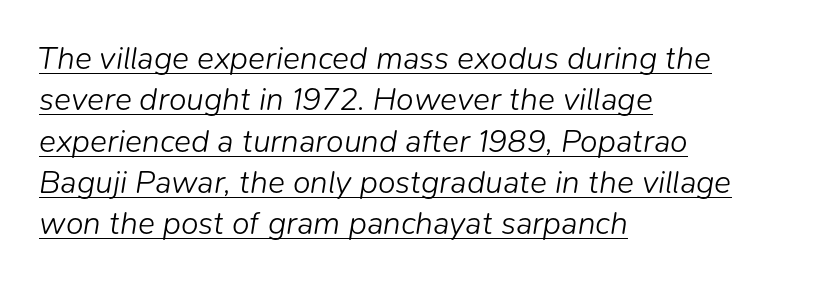
Q: Is the text bold? A: No.
Q: Is the text italic (slanted)? A: Yes, it leans right by about 9 degrees.
Q: Is the text underlined? A: Yes.
Q: How is the paragraph aligned? A: Left-aligned.
Q: Is the spacing between letters normal or unusually wide? A: Normal.
Q: Is the spacing between lines tight, normal or loose? A: Normal.
Q: Width (condensed, normal, or wide)? A: Normal.
Q: Stroke contrast? A: Low.
Q: x-height? A: Medium.
Q: Monospaced? A: No.
